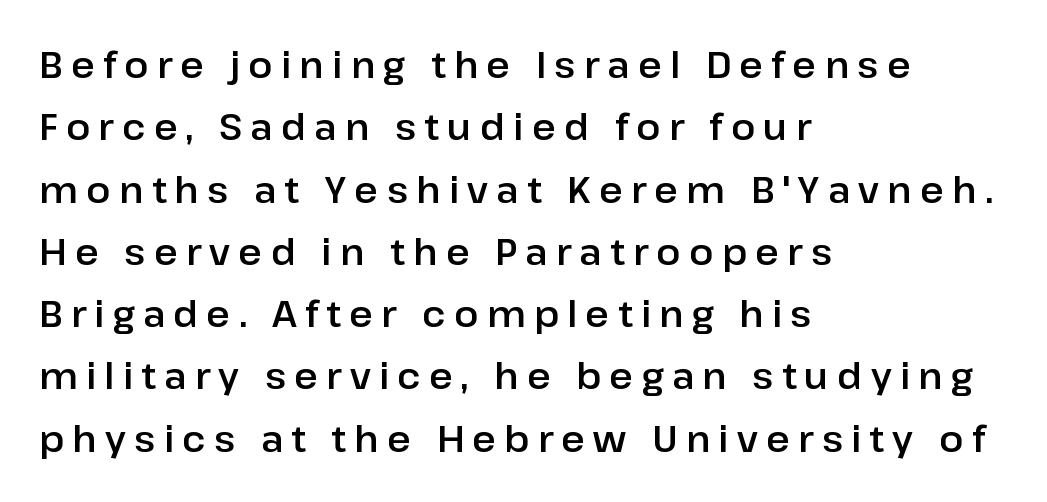
The image shows 36 px sans-serif type, upright; set left-aligned, line spacing 1.73x, unusually wide letter spacing (+0.23 em), not underlined; low stroke contrast and a medium x-height.
